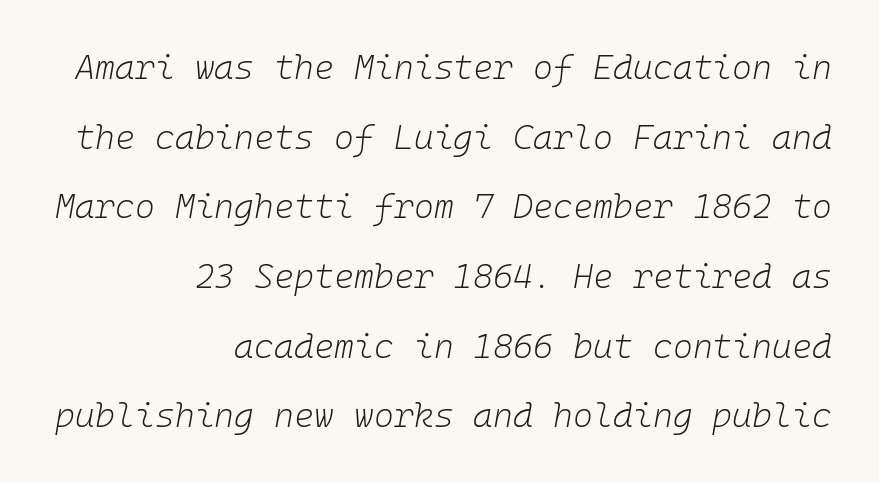
{"italic": "yes", "lean": "right", "slant_degrees": 10, "bold": "no", "weight": "light", "width": "normal", "stroke_contrast": "low", "x_height": "medium", "monospaced": "yes", "underline": "no", "align": "right", "line_spacing": "loose", "line_spacing_ratio": 2.05, "letter_spacing": "normal", "letter_spacing_em": 0.0, "glyph_px": 34}
